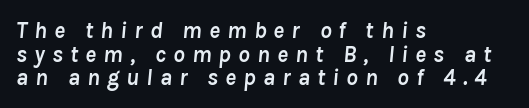
Q: Is the text bold? A: Yes.
Q: Is the text italic (slanted)? A: Yes, it leans right by about 8 degrees.
Q: Is the text underlined? A: No.
Q: How is the paragraph aligned? A: Left-aligned.
Q: Is the spacing between letters normal or unusually wide? A: Unusually wide.
Q: Is the spacing between lines tight, normal or loose? A: Tight.
